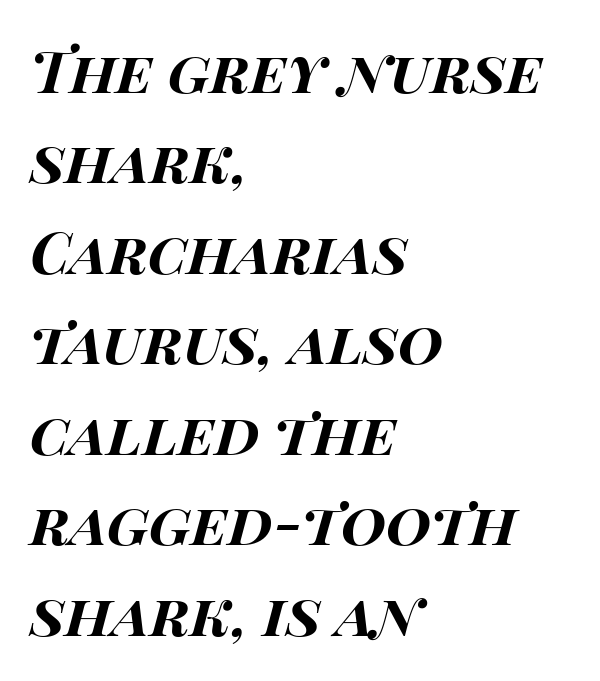
The image shows 58 px bold, wide type, italic (leaning right); set left-aligned, normal line spacing (1.56x), normal letter spacing, not underlined; high stroke contrast and a large x-height.
